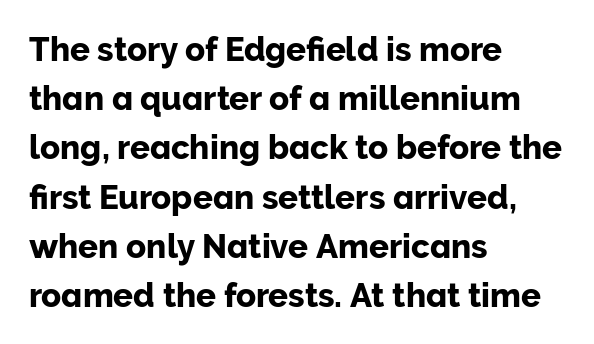
The passage shown has conventional tracking throughout. Varying glyph widths throughout — classic text-font behaviour. Posture: vertical. Vertical spacing — default. Nothing sits at the stroke ends, so this counts as sans-serif. This rendering features lettering with no underline.
